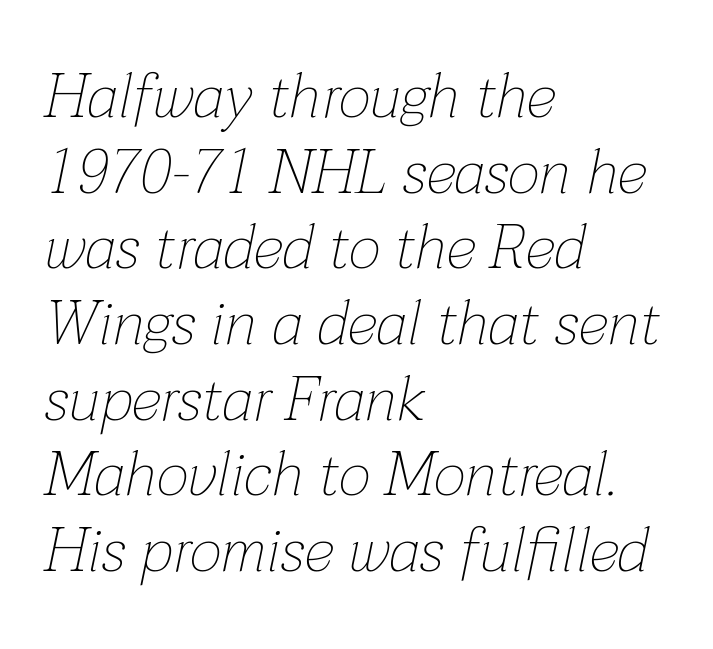
{"italic": "yes", "lean": "right", "slant_degrees": 12, "bold": "no", "weight": "thin", "width": "normal", "stroke_contrast": "low", "x_height": "medium", "monospaced": "no", "underline": "no", "align": "left", "line_spacing_ratio": 1.22, "letter_spacing": "normal", "letter_spacing_em": 0.0, "glyph_px": 62}
